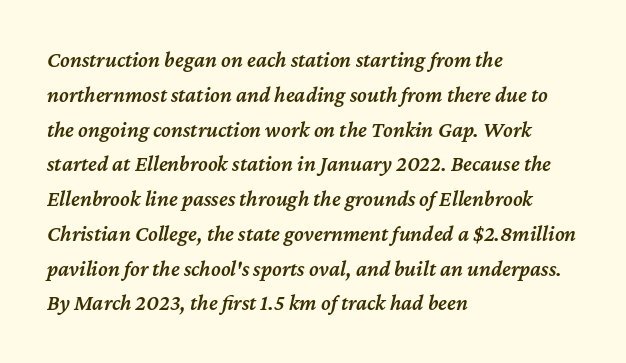
These lines keep a tight, regular rhythm from letter to letter. Would a proofreader flag this as italicized? Yes. Interline gaps are of average width in this sample. Check the space under the baseline: it is left empty. The glyphs have the mass of a demibold cut, below bold. The passage is arranged the way most books set body copy — flush left.
